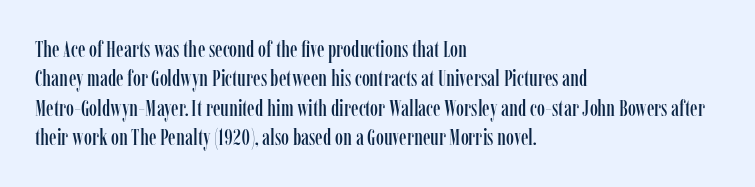
{"italic": "no", "underline": "no", "align": "left", "line_spacing": "normal", "line_spacing_ratio": 1.28, "letter_spacing": "normal", "letter_spacing_em": 0.0, "glyph_px": 23}
